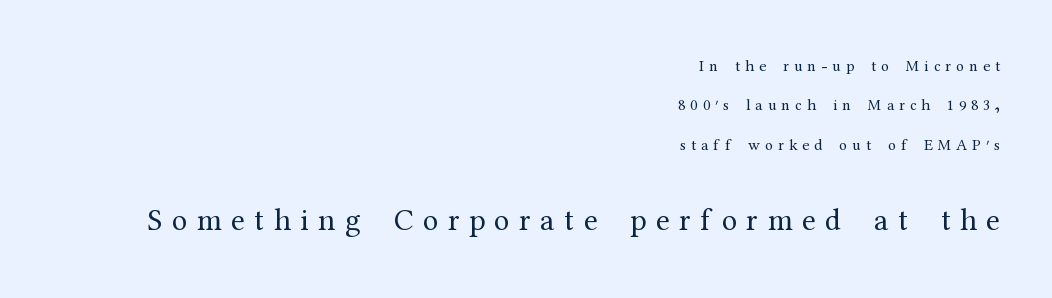
{"serif": "yes", "italic": "no", "bold": "no", "weight": "regular", "width": "normal", "stroke_contrast": "medium", "x_height": "medium", "monospaced": "no", "underline": "no", "align": "right", "line_spacing": "loose", "line_spacing_ratio": 2.46, "letter_spacing": "wide", "letter_spacing_em": 0.31, "larger_block": "second", "size_ratio": 1.94, "glyph_px": 31}
